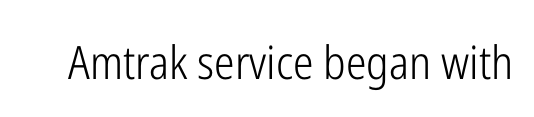
Q: Is the text bold? A: No.
Q: Is the text italic (slanted)? A: No, it is upright.
Q: Is the typeface a serif or a sans-serif typeface? A: Sans-serif.
Q: Is the text underlined? A: No.
Q: Is the spacing between letters normal or unusually wide? A: Normal.
Q: Width (condensed, normal, or wide)? A: Condensed.
Q: Stroke contrast? A: Low.
Q: x-height? A: Medium.
Q: Monospaced? A: No.
